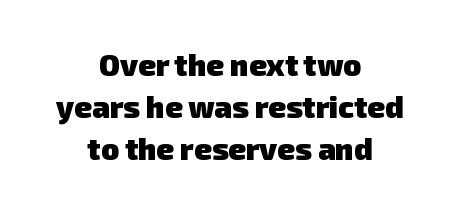
Q: Is the text bold? A: Yes.
Q: Is the typeface a serif or a sans-serif typeface? A: Sans-serif.
Q: Is the text underlined? A: No.
Q: How is the paragraph aligned? A: Centered.
Q: Is the spacing between letters normal or unusually wide? A: Normal.
Q: Is the spacing between lines tight, normal or loose? A: Normal.
Q: Width (condensed, normal, or wide)? A: Normal.
Q: Stroke contrast? A: Low.
Q: x-height? A: Medium.
Q: Monospaced? A: No.
